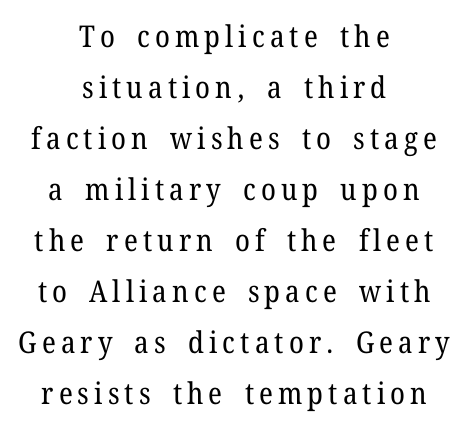
{"serif": "yes", "italic": "no", "bold": "no", "weight": "regular", "width": "normal", "stroke_contrast": "low", "x_height": "medium", "monospaced": "no", "underline": "no", "align": "center", "line_spacing": "normal", "line_spacing_ratio": 1.7, "glyph_px": 30}
